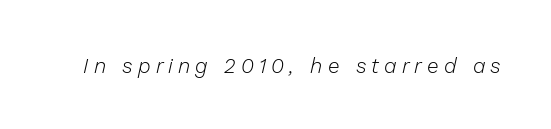
No extra ink here — the face is not bold. There is plenty of visible air inserted between adjacent glyphs. The gap between lines stays unmarked. Tall strokes in this sample are angled rather than plumb.
